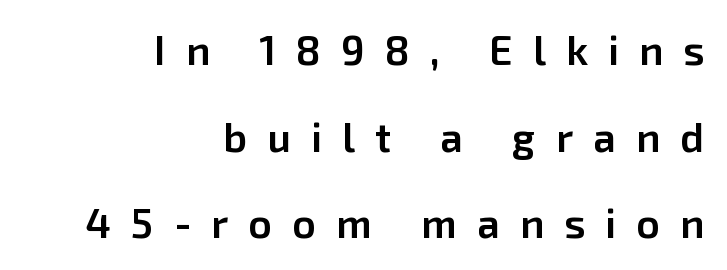
Q: Is the text bold? A: Semi-bold.
Q: Is the text italic (slanted)? A: No, it is upright.
Q: Is the typeface a serif or a sans-serif typeface? A: Sans-serif.
Q: Is the text underlined? A: No.
Q: How is the paragraph aligned? A: Right-aligned.
Q: Is the spacing between letters normal or unusually wide? A: Unusually wide.
Q: Is the spacing between lines tight, normal or loose? A: Loose.
Q: Width (condensed, normal, or wide)? A: Normal.
Q: Stroke contrast? A: Low.
Q: x-height? A: Medium.
Q: Monospaced? A: No.
